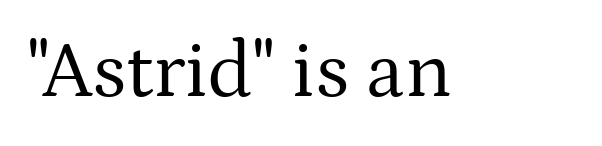
The image shows 79 px regular-weight serif type, upright; set normal letter spacing, not underlined; medium stroke contrast and a medium x-height.
